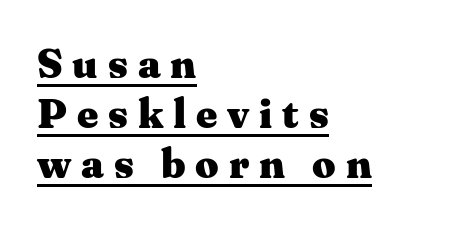
Unlike italic type, these characters show no tilt at all. Serifs: yes, visible at the terminals of the letterforms. The line texture is sparse and dotted thanks to wide tracking. The lines are quadded left. Do the characters align in a grid? No, the font is proportional. Every letter is thick-stroked: bold, no question.
